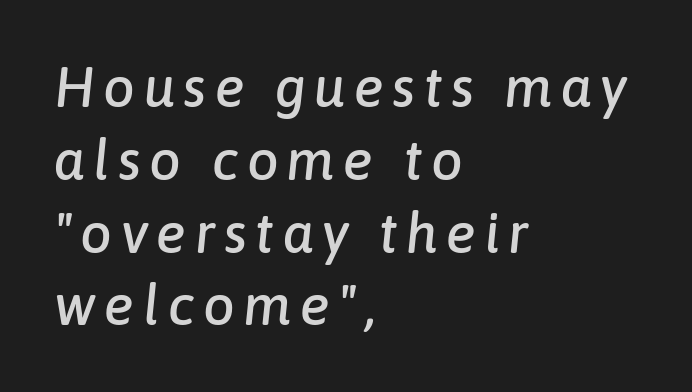
A clean baseline with only descenders dipping below it. Slant detected: the letters are inclined. The passage shown stacks its lines at a standard gap. The lines are quadded left. A typesetter would call this proportional, since set widths differ per character.
